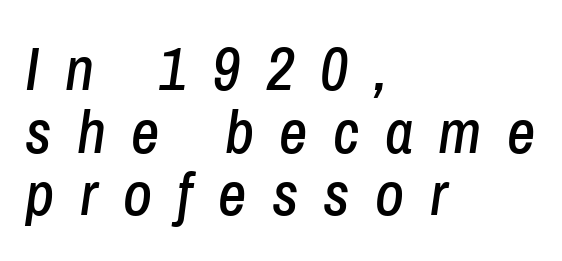
{"italic": "yes", "lean": "right", "slant_degrees": 8, "width": "condensed", "stroke_contrast": "low", "x_height": "medium", "monospaced": "no", "underline": "no", "align": "left", "line_spacing": "tight", "line_spacing_ratio": 1.01, "letter_spacing": "wide", "letter_spacing_em": 0.41, "glyph_px": 62}
